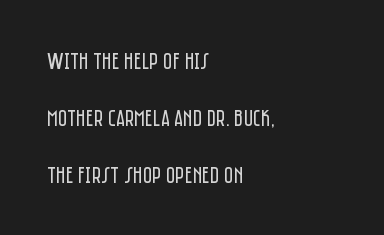
The image shows 23 px text type, upright; set left-aligned, loose line spacing (2.47x), normal letter spacing, not underlined.
